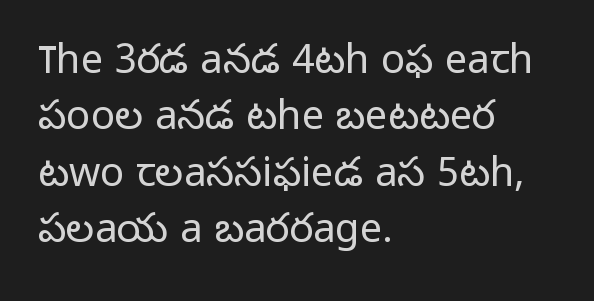
Baseline-to-baseline distance is the conventional proportion of letter height. Inter-character spacing is left at the font's built-in metrics. The letters look calm and open, with moderate or lighter stems. Spacing verdict: proportional, widths tailored to each character. Typographically, this falls in the sans-serif category. Where is the straight margin? On the left.
